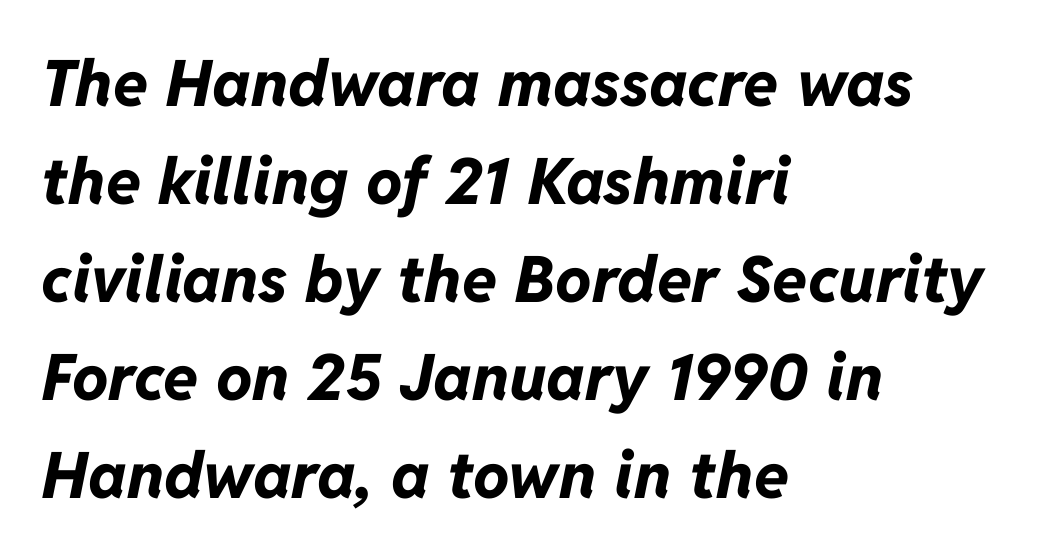
The image shows 64 px bold type, italic (leaning right); set left-aligned, normal line spacing (1.53x), normal letter spacing, not underlined; low stroke contrast and a medium x-height.
